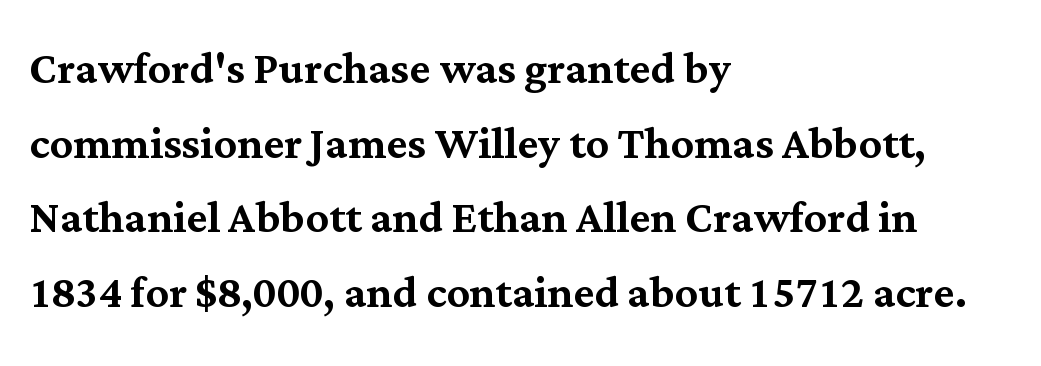
All the whitespace from short lines collects on the right. The passage shown is not underscored anywhere. How are the letters spaced? Ordinarily, with no added tracking. Old-style or modern, the face here clearly has serifs. These lines are rendered in a variable-pitch font.
